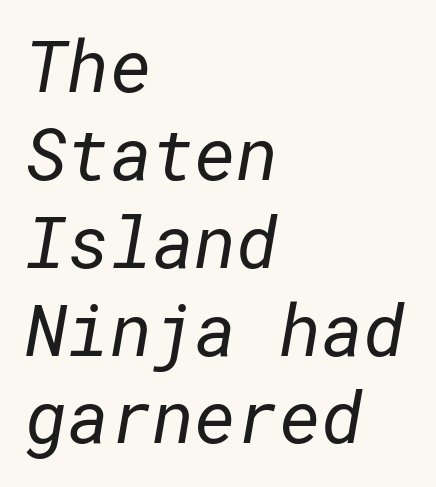
Unlike a traditional serif, this face leaves its strokes unadorned. The strokes carry an ordinary text weight at most. Check under the words: just untouched page. This sample is left-justified, so line endings fall wherever the words run out.
